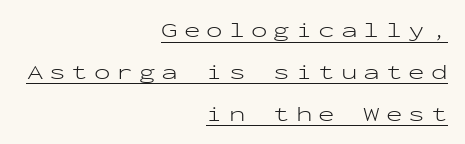
Quick note: underline on. The letterforms stand isolated, each surrounded by extra space. Nope, not italic — everything's standing straight. The typeface has the unassuming heft of standard copy or less. The designer dialed line spacing up above the default.
